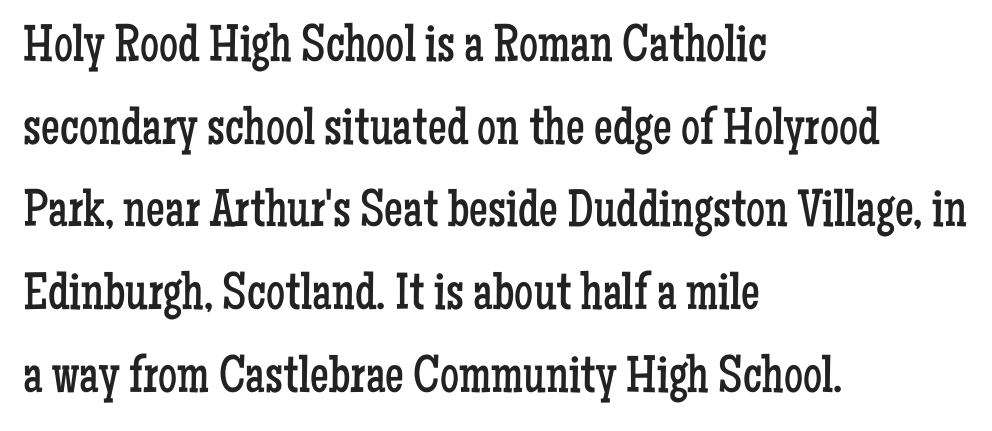
Letterform terminals end in serifs throughout the passage. The rendering uses natural spacing where letterforms have individual widths. Words appear dense and cohesive because spacing is normal. How would I describe the line gaps? Plain and ordinary.
